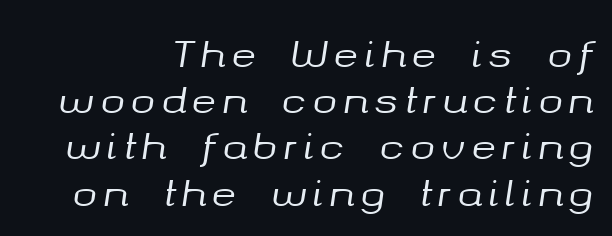
Q: Is the text italic (slanted)? A: Yes, it leans right by about 8 degrees.
Q: Is the text underlined? A: No.
Q: Is the spacing between lines tight, normal or loose? A: Normal.
Q: Width (condensed, normal, or wide)? A: Normal.
Q: Stroke contrast? A: Medium.
Q: x-height? A: Medium.
Q: Monospaced? A: No.
